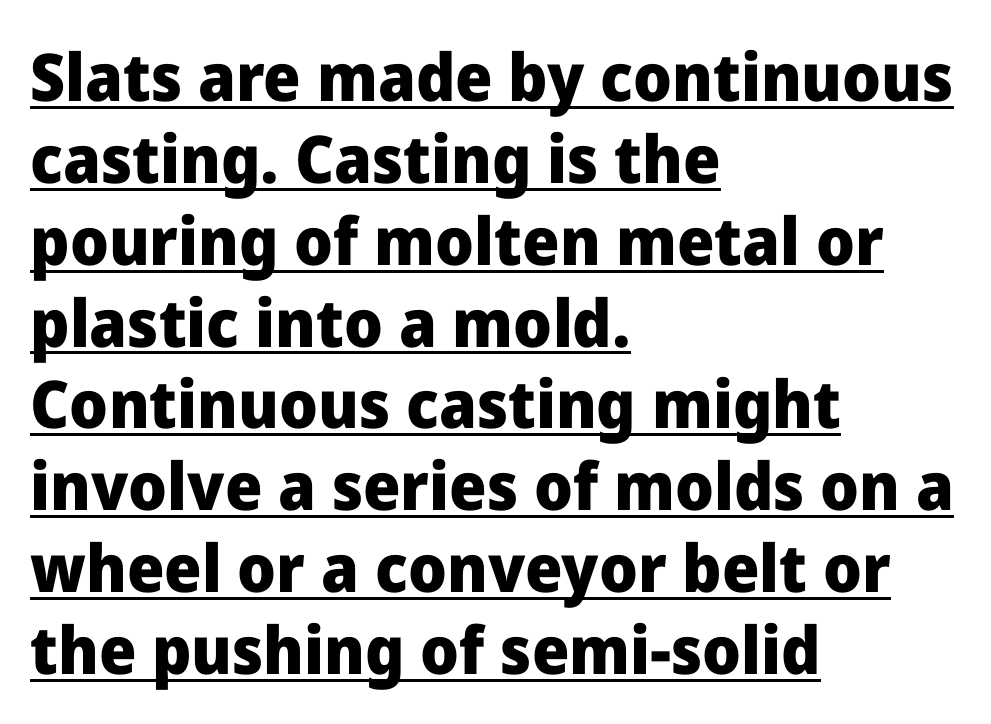
Character widths vary here, with narrow letters taking less room than wide ones. What stands out about the letter spacing? Nothing — it is the standard amount. Honestly, the underline is the first thing you notice here. The characters display no serif detailing; their extremities are plain. Do the letters lean? They stand straight.
